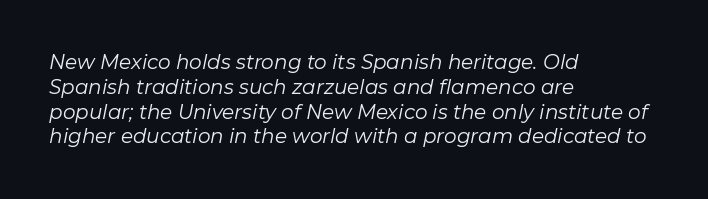
Caption: multi-line text, flush left, ragged right. If you drew a line through each stem, it would be angled. The font is comparable to plain body text, perhaps lighter. The horizontal fit of the characters is conventional and even. This rendering features lettering with no underline.
